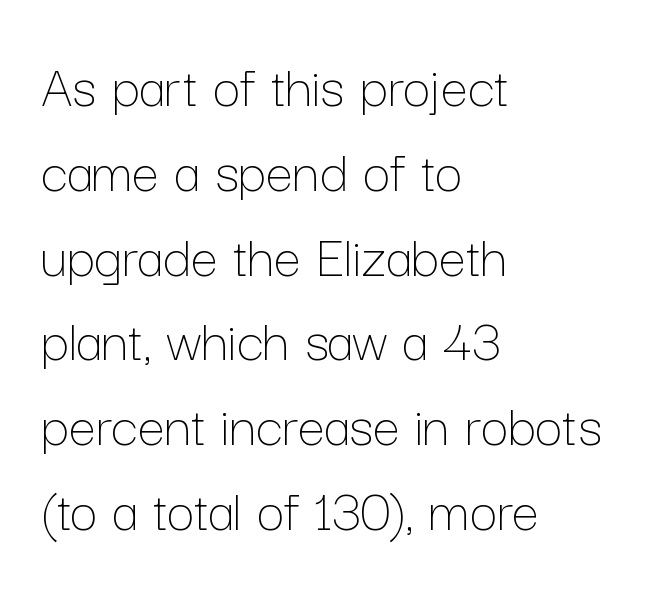
Q: Is the text bold? A: No.
Q: Is the text italic (slanted)? A: No, it is upright.
Q: Is the text underlined? A: No.
Q: How is the paragraph aligned? A: Left-aligned.
Q: Is the spacing between letters normal or unusually wide? A: Normal.
Q: Is the spacing between lines tight, normal or loose? A: Normal.
Q: Width (condensed, normal, or wide)? A: Normal.
Q: Stroke contrast? A: Low.
Q: x-height? A: Medium.
Q: Monospaced? A: No.
